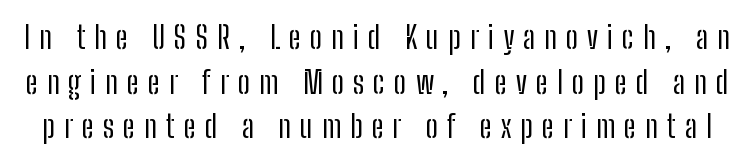
Q: Is the text bold? A: No.
Q: Is the text italic (slanted)? A: No, it is upright.
Q: Is the typeface a serif or a sans-serif typeface? A: Sans-serif.
Q: Is the text underlined? A: No.
Q: Is the spacing between letters normal or unusually wide? A: Unusually wide.
Q: Is the spacing between lines tight, normal or loose? A: Normal.
Q: Width (condensed, normal, or wide)? A: Condensed.
Q: Stroke contrast? A: Low.
Q: x-height? A: Medium.
Q: Monospaced? A: No.
